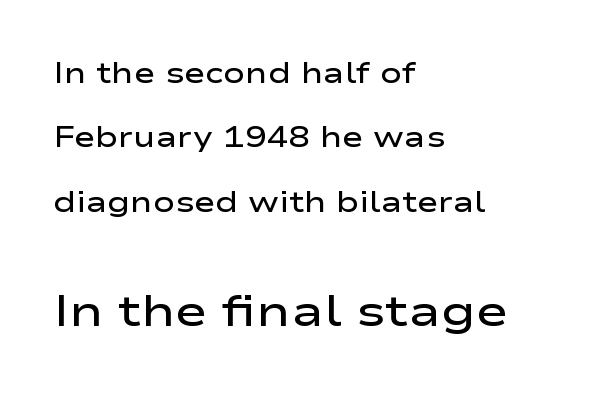
Short and long lines alike share a common starting point at left. Here the designer chose a conventional face with non-uniform glyph widths. Bare-footed words on every line. The glyphs in this specimen are sans serif. Regarding leading, the lines here are spaced well apart.
